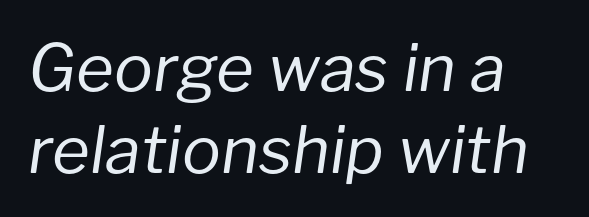
The image shows 65 px regular-weight type, italic (leaning right); set left-aligned, normal line spacing (1.26x), normal letter spacing, not underlined; low stroke contrast and a medium x-height.
